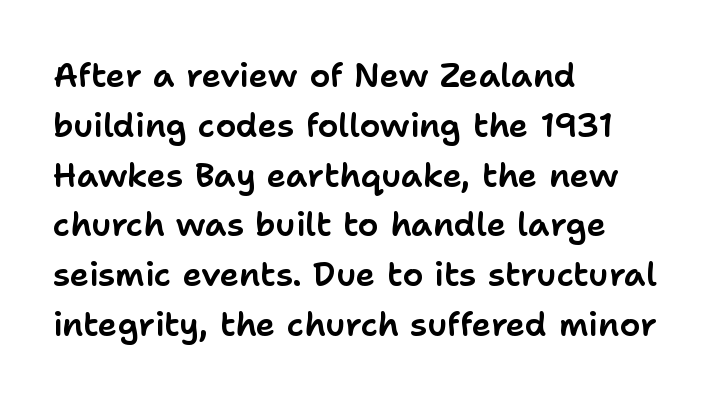
{"serif": "no", "italic": "no", "width": "normal", "stroke_contrast": "low", "x_height": "medium", "monospaced": "no", "underline": "no", "align": "left", "line_spacing": "normal", "line_spacing_ratio": 1.51, "letter_spacing": "normal", "letter_spacing_em": 0.0, "glyph_px": 33}
